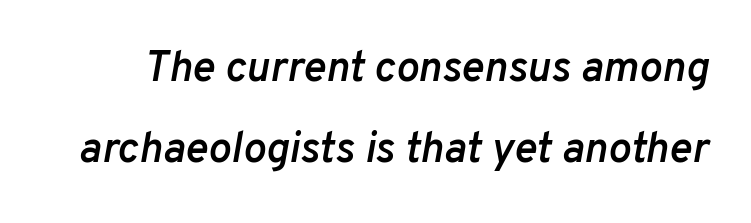
{"italic": "yes", "lean": "right", "slant_degrees": 10, "bold": "semi", "weight": "semibold", "width": "normal", "stroke_contrast": "low", "x_height": "medium", "monospaced": "no", "underline": "no", "line_spacing_ratio": 1.89, "letter_spacing": "normal", "letter_spacing_em": 0.0, "glyph_px": 43}
